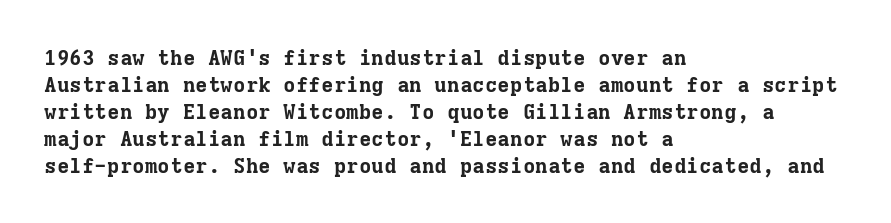
Which margin do the lines hug? The left one — the right edge is uneven. The foot of each line stays bare and open. Strokes here are thick enough to call this a true bold. Does the lettering tilt? It doesn't — this is upright. You could call the tracking neutral — neither tight nor loose. Interline gaps are of average width in this sample.
